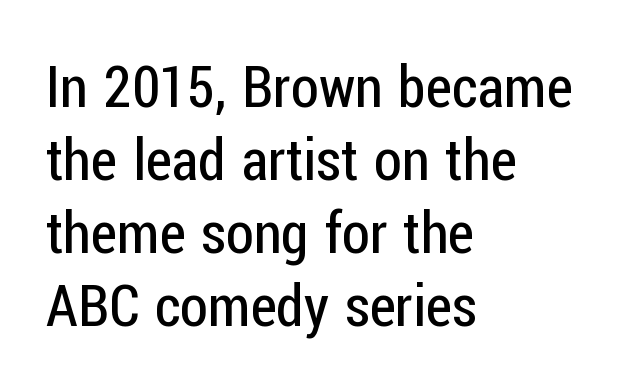
The cut favours lightness, reaching ordinary text weight at its darkest. Where is the straight margin? On the left. The baseline area is clear. Interline gaps are of average width in this sample. Students, note that the glyphs here touch the page at normal intervals. Stroke terminals: plain, sans-serif.
